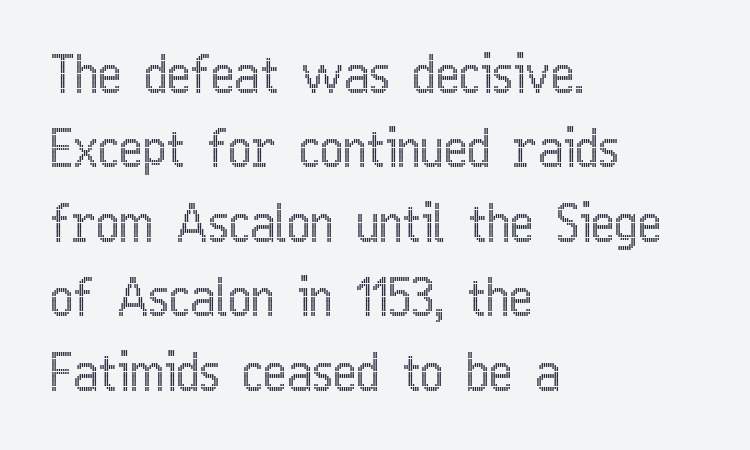
The image shows 50 px condensed type, upright; set left-aligned, normal line spacing (1.49x), normal letter spacing, not underlined; a medium x-height.
